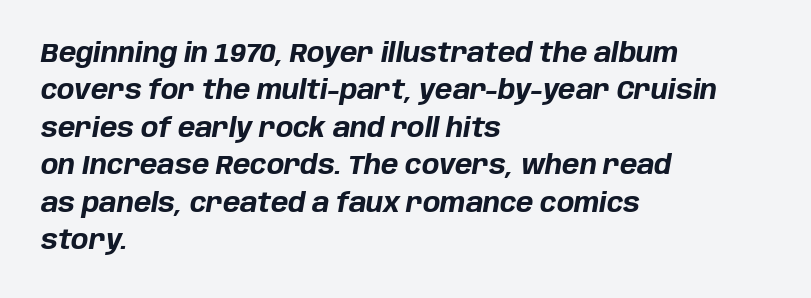
The image shows 26 px bold type, italic (leaning right); set left-aligned, normal line spacing (1.44x), normal letter spacing, not underlined.
